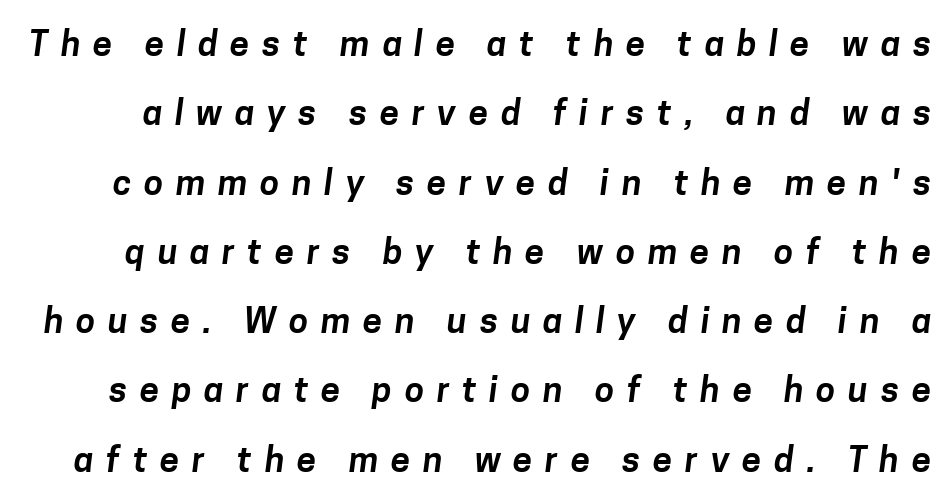
Honestly, the rows look like they've been pulled way apart. Examine the stroke ends and you'll find no serifs. Substantial extra tracking has been applied to these lines. Nobody drew a line under any word here. Think of a printed novel: that variable character pitch is what you see here.
